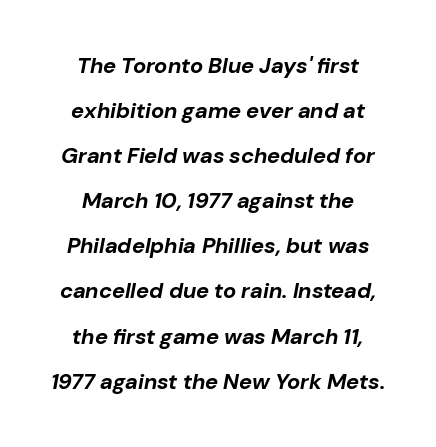
Q: Is the text bold? A: Yes.
Q: Is the text italic (slanted)? A: Yes, it leans right by about 10 degrees.
Q: Is the text underlined? A: No.
Q: How is the paragraph aligned? A: Centered.
Q: Is the spacing between letters normal or unusually wide? A: Normal.
Q: Is the spacing between lines tight, normal or loose? A: Loose.
